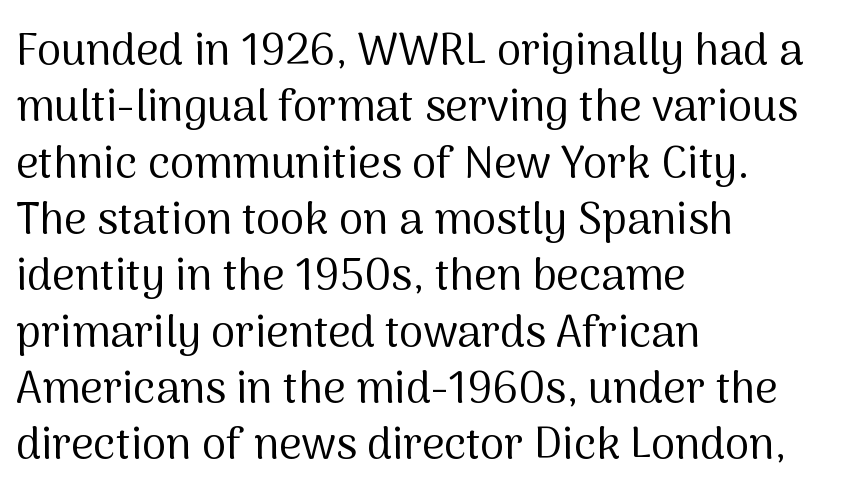
Q: Is the text bold? A: No.
Q: Is the text italic (slanted)? A: No, it is upright.
Q: Is the typeface a serif or a sans-serif typeface? A: Sans-serif.
Q: Is the text underlined? A: No.
Q: How is the paragraph aligned? A: Left-aligned.
Q: Is the spacing between letters normal or unusually wide? A: Normal.
Q: Is the spacing between lines tight, normal or loose? A: Normal.
Q: Width (condensed, normal, or wide)? A: Normal.
Q: Stroke contrast? A: Medium.
Q: x-height? A: Medium.
Q: Monospaced? A: No.
